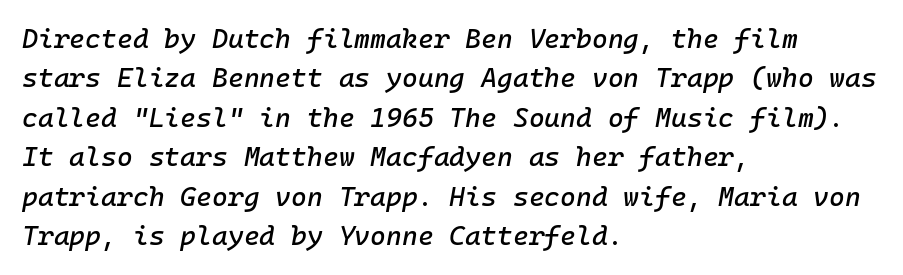
{"italic": "yes", "lean": "right", "slant_degrees": 10, "underline": "no", "align": "left", "line_spacing": "normal", "line_spacing_ratio": 1.46, "letter_spacing": "normal", "letter_spacing_em": 0.0, "glyph_px": 27}
